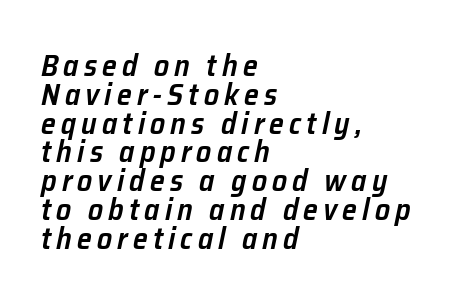
Q: Is the text bold? A: Semi-bold.
Q: Is the text italic (slanted)? A: Yes, it leans right by about 12 degrees.
Q: Is the text underlined? A: No.
Q: How is the paragraph aligned? A: Left-aligned.
Q: Is the spacing between lines tight, normal or loose? A: Tight.
Q: Width (condensed, normal, or wide)? A: Normal.
Q: Stroke contrast? A: Low.
Q: x-height? A: Medium.
Q: Monospaced? A: No.
